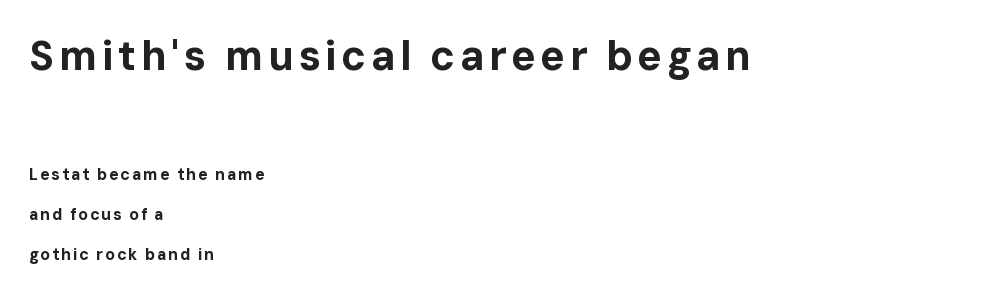
{"serif": "no", "italic": "no", "bold": "yes", "weight": "bold", "width": "normal", "stroke_contrast": "low", "x_height": "medium", "monospaced": "no", "underline": "no", "align": "left", "line_spacing": "loose", "line_spacing_ratio": 2.49, "larger_block": "first", "size_ratio": 2.56, "glyph_px": 41}
